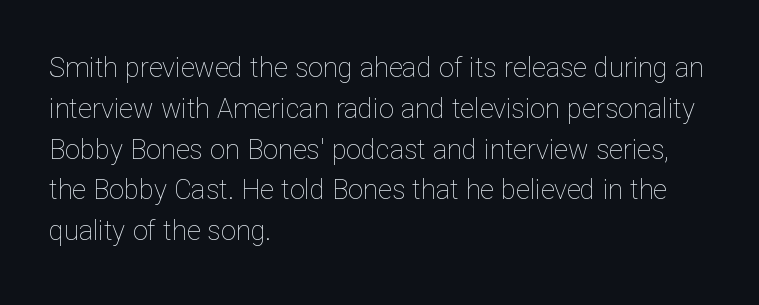
The passage shown stacks its lines at a standard gap. Plain, unruled lines of type. Summary of weight: not heavy and not bold. The rendering keeps characters at their native spacing. Notice how the stems are strictly vertical — no italics here.
